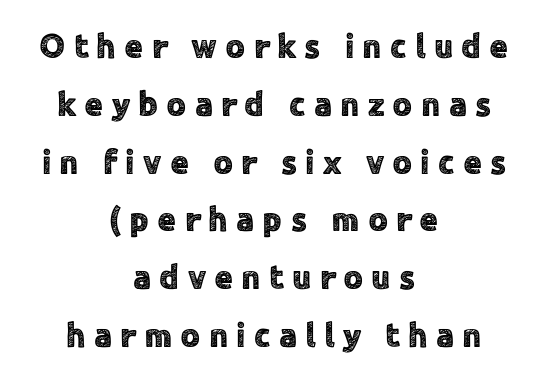
Q: Is the text italic (slanted)? A: No, it is upright.
Q: Is the typeface a serif or a sans-serif typeface? A: Sans-serif.
Q: Is the text underlined? A: No.
Q: How is the paragraph aligned? A: Centered.
Q: Is the spacing between letters normal or unusually wide? A: Unusually wide.
Q: Is the spacing between lines tight, normal or loose? A: Normal.
Q: Width (condensed, normal, or wide)? A: Normal.
Q: x-height? A: Medium.
Q: Monospaced? A: No.
